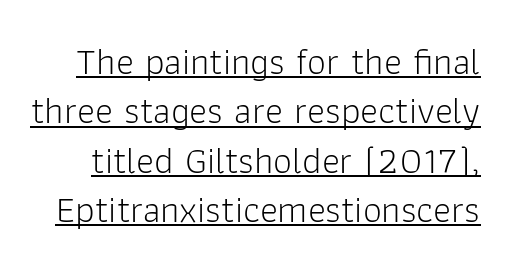
You can tell from the bare stems that sans-serif type was used. The rows are spaced the way most documents space them. Is this a fixed-width face? No — the glyphs have proportional, varying widths. A baseline rule has been typeset under these characters. Unlike italic type, these characters show no tilt at all.
